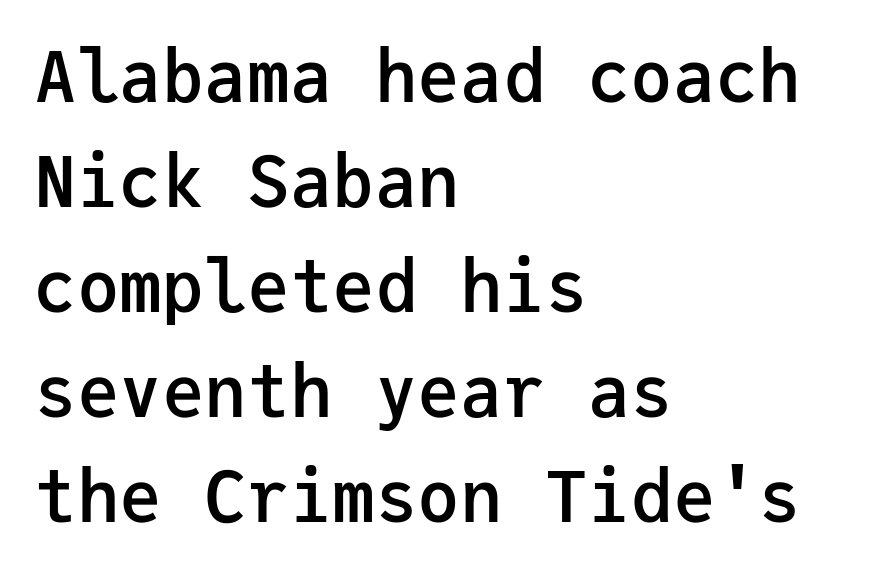
Q: Is the text bold? A: Semi-bold.
Q: Is the text italic (slanted)? A: No, it is upright.
Q: Is the typeface a serif or a sans-serif typeface? A: Sans-serif.
Q: Is the text underlined? A: No.
Q: How is the paragraph aligned? A: Left-aligned.
Q: Is the spacing between letters normal or unusually wide? A: Normal.
Q: Is the spacing between lines tight, normal or loose? A: Normal.
Q: Width (condensed, normal, or wide)? A: Normal.
Q: Stroke contrast? A: Low.
Q: x-height? A: Medium.
Q: Monospaced? A: Yes.
